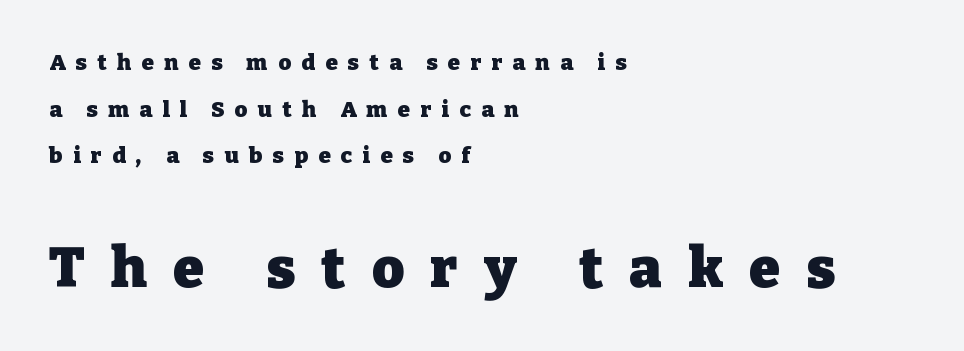
The block sitting lower on the canvas is the one with enlarged characters. Serifs: yes, visible at the terminals of the letterforms. Tracking value appears strongly positive — letters spread wide. The axis of the letterforms is exactly vertical. A full-strength bold gives these letters their thick strokes. A clean baseline with only descenders dipping below it.
